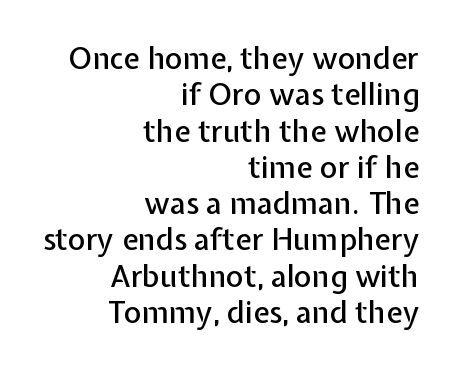
{"serif": "no", "italic": "no", "width": "normal", "stroke_contrast": "low", "x_height": "medium", "monospaced": "no", "underline": "no", "align": "right", "line_spacing_ratio": 1.21, "letter_spacing": "normal", "letter_spacing_em": 0.0, "glyph_px": 30}
